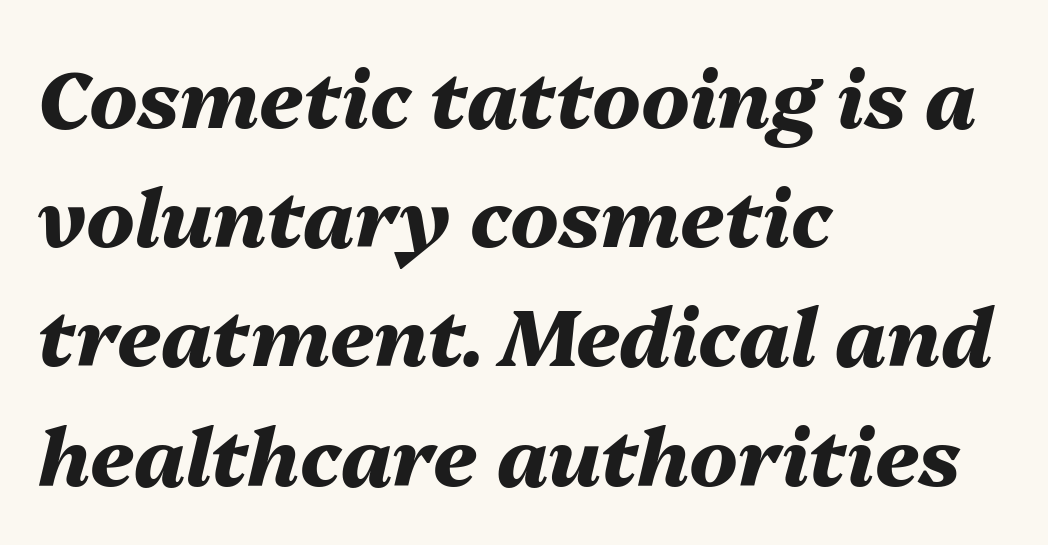
The image shows 80 px heavy type, italic (leaning right); set left-aligned, normal line spacing (1.49x), normal letter spacing, not underlined; medium stroke contrast and a medium x-height.
